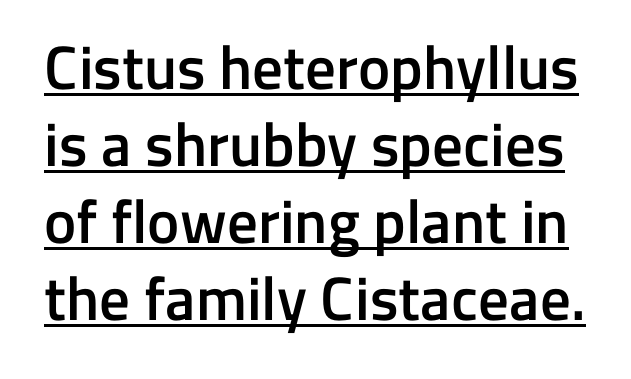
Q: Is the text bold? A: Semi-bold.
Q: Is the text italic (slanted)? A: No, it is upright.
Q: Is the typeface a serif or a sans-serif typeface? A: Sans-serif.
Q: Is the text underlined? A: Yes.
Q: Is the spacing between letters normal or unusually wide? A: Normal.
Q: Is the spacing between lines tight, normal or loose? A: Normal.
Q: Width (condensed, normal, or wide)? A: Normal.
Q: Stroke contrast? A: Low.
Q: x-height? A: Medium.
Q: Monospaced? A: No.
